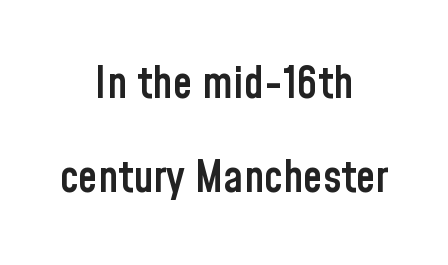
The image shows 44 px semibold, condensed sans-serif type, upright; set centered, loose line spacing (2.14x), normal letter spacing, not underlined; low stroke contrast and a medium x-height.
